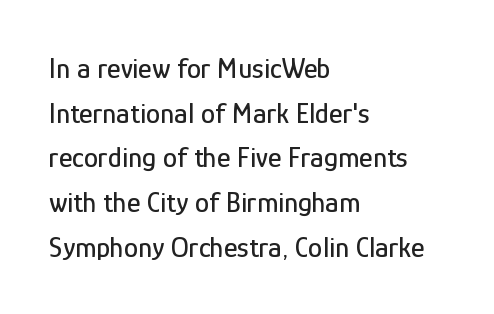
Q: Is the text italic (slanted)? A: No, it is upright.
Q: Is the typeface a serif or a sans-serif typeface? A: Sans-serif.
Q: Is the text underlined? A: No.
Q: How is the paragraph aligned? A: Left-aligned.
Q: Is the spacing between letters normal or unusually wide? A: Normal.
Q: Is the spacing between lines tight, normal or loose? A: Normal.
Q: Width (condensed, normal, or wide)? A: Condensed.
Q: Stroke contrast? A: Low.
Q: x-height? A: Medium.
Q: Monospaced? A: No.
